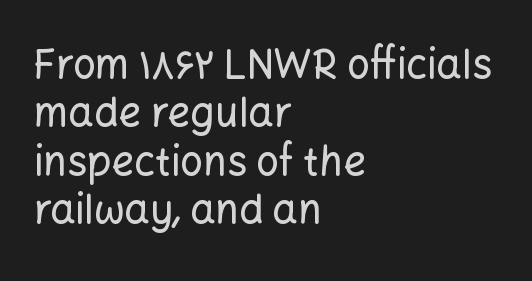
Q: Is the text italic (slanted)? A: No, it is upright.
Q: Is the typeface a serif or a sans-serif typeface? A: Sans-serif.
Q: Is the text underlined? A: No.
Q: How is the paragraph aligned? A: Left-aligned.
Q: Is the spacing between letters normal or unusually wide? A: Normal.
Q: Width (condensed, normal, or wide)? A: Normal.
Q: Stroke contrast? A: Low.
Q: x-height? A: Medium.
Q: Monospaced? A: No.
